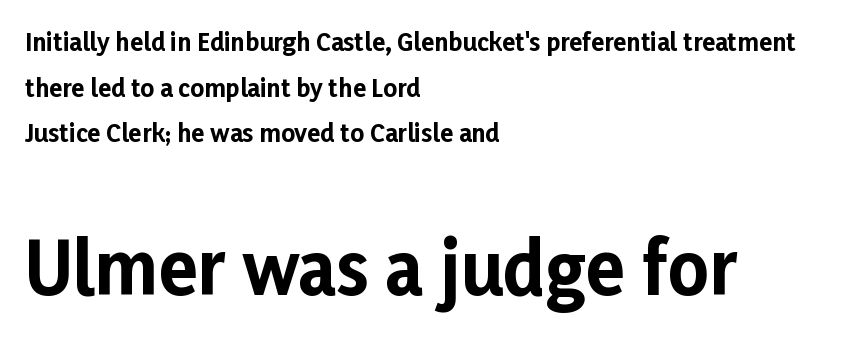
The image shows 71 px bold sans-serif type, upright; set left-aligned, loose line spacing (1.9x), normal letter spacing, not underlined; the second (bottom) block is 2.96x larger; low stroke contrast and a medium x-height.
